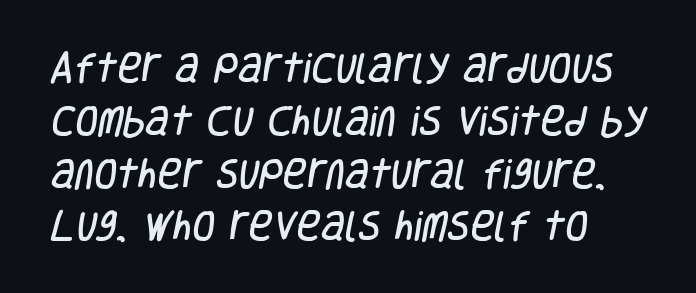
Q: Is the typeface a serif or a sans-serif typeface? A: Sans-serif.
Q: Is the text underlined? A: No.
Q: How is the paragraph aligned? A: Left-aligned.
Q: Is the spacing between letters normal or unusually wide? A: Normal.
Q: Is the spacing between lines tight, normal or loose? A: Normal.
Q: Width (condensed, normal, or wide)? A: Condensed.
Q: Stroke contrast? A: Low.
Q: x-height? A: Large.
Q: Monospaced? A: No.
